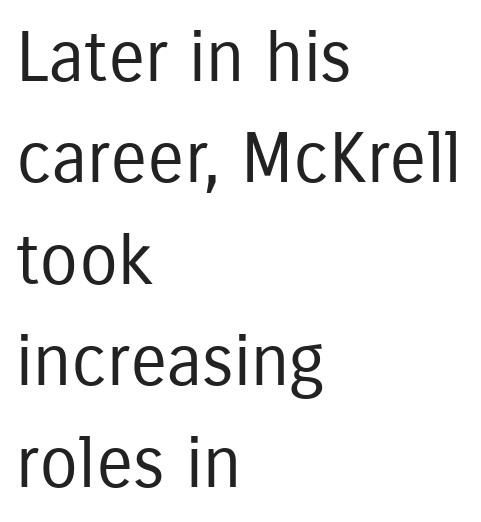
The passage shown is typed in a proportional face where columns would drift. The type sits square on the baseline with zero lean. The line-height multiplier appears to be the usual default. Nobody touched the tracking dial on this one. The area under the type is left untouched. The typesetting does not lean heavy: it is not bold.
